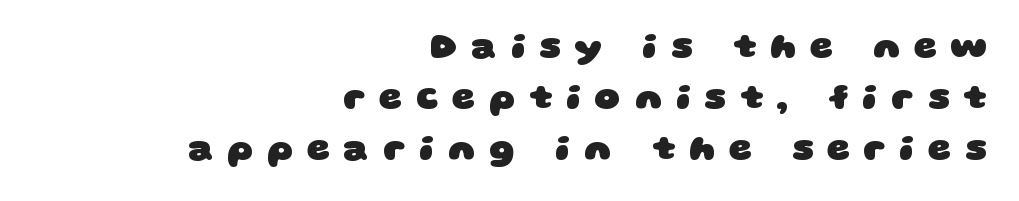
Q: Is the text bold? A: Yes.
Q: Is the typeface a serif or a sans-serif typeface? A: Sans-serif.
Q: Is the text underlined? A: No.
Q: How is the paragraph aligned? A: Right-aligned.
Q: Is the spacing between letters normal or unusually wide? A: Unusually wide.
Q: Is the spacing between lines tight, normal or loose? A: Normal.
Q: Width (condensed, normal, or wide)? A: Wide.
Q: Stroke contrast? A: Low.
Q: x-height? A: Large.
Q: Monospaced? A: No.
